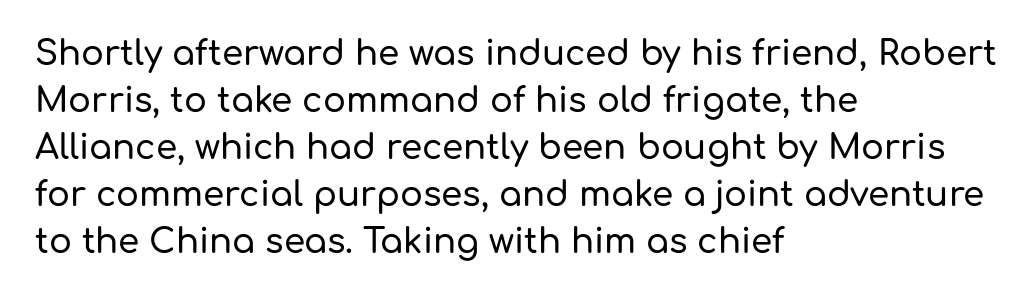
{"serif": "no", "italic": "no", "width": "normal", "stroke_contrast": "low", "x_height": "medium", "monospaced": "no", "underline": "no", "align": "left", "line_spacing": "normal", "line_spacing_ratio": 1.38, "letter_spacing": "normal", "letter_spacing_em": 0.0, "glyph_px": 34}
